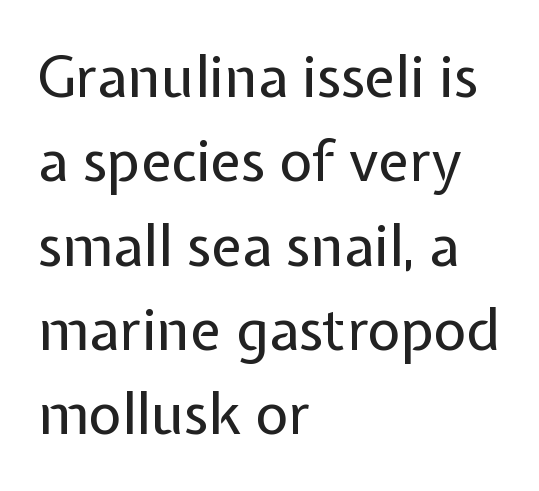
The face used here is rendered with its standard letterfit. Unmarked baselines from the first word to the last. You can tell it's not italic because the verticals are truly vertical. The font family rendered here belongs to the sans-serif group.
